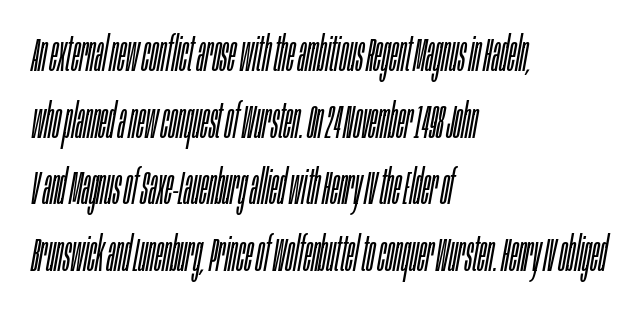
Q: Is the text bold? A: No.
Q: Is the text italic (slanted)? A: Yes, it leans right by about 10 degrees.
Q: Is the text underlined? A: No.
Q: How is the paragraph aligned? A: Left-aligned.
Q: Is the spacing between letters normal or unusually wide? A: Normal.
Q: Is the spacing between lines tight, normal or loose? A: Normal.
Q: Width (condensed, normal, or wide)? A: Condensed.
Q: Stroke contrast? A: Low.
Q: x-height? A: Large.
Q: Monospaced? A: No.
